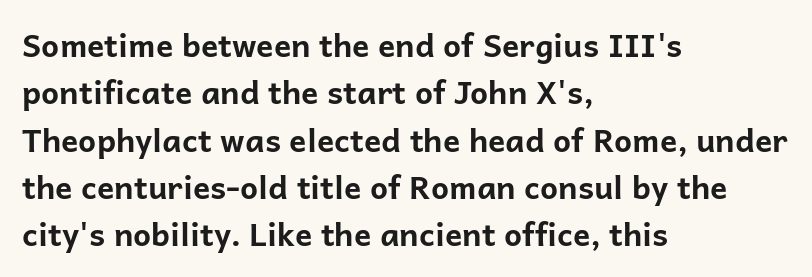
Q: Is the text bold? A: Yes.
Q: Is the text italic (slanted)? A: No, it is upright.
Q: Is the typeface a serif or a sans-serif typeface? A: Sans-serif.
Q: Is the text underlined? A: No.
Q: How is the paragraph aligned? A: Left-aligned.
Q: Is the spacing between letters normal or unusually wide? A: Normal.
Q: Is the spacing between lines tight, normal or loose? A: Normal.
Q: Width (condensed, normal, or wide)? A: Normal.
Q: Stroke contrast? A: Low.
Q: x-height? A: Medium.
Q: Monospaced? A: No.
